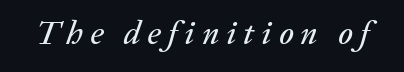
Q: Is the text italic (slanted)? A: Yes, it leans right by about 20 degrees.
Q: Is the text underlined? A: No.
Q: Is the spacing between letters normal or unusually wide? A: Unusually wide.
Q: Width (condensed, normal, or wide)? A: Normal.
Q: Stroke contrast? A: Low.
Q: x-height? A: Medium.
Q: Monospaced? A: No.
